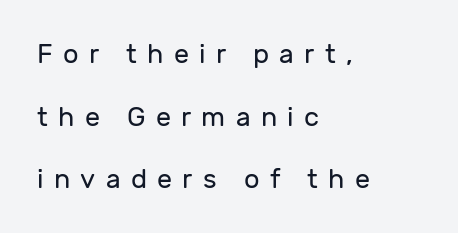
Q: Is the text bold? A: No.
Q: Is the text italic (slanted)? A: No, it is upright.
Q: Is the text underlined? A: No.
Q: How is the paragraph aligned? A: Left-aligned.
Q: Is the spacing between letters normal or unusually wide? A: Unusually wide.
Q: Is the spacing between lines tight, normal or loose? A: Loose.
